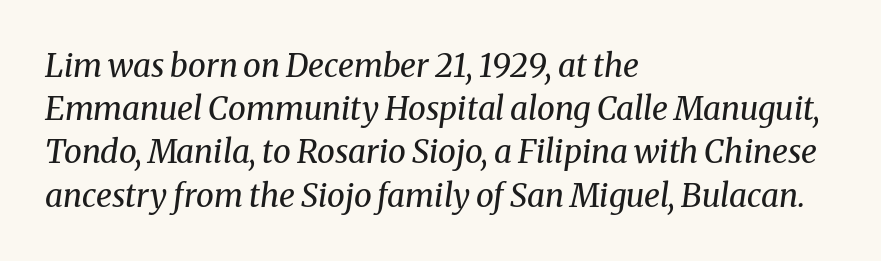
The image shows 32 px regular-weight serif type, italic (leaning right); set left-aligned, normal line spacing (1.35x), normal letter spacing, not underlined; medium stroke contrast and a medium x-height.
